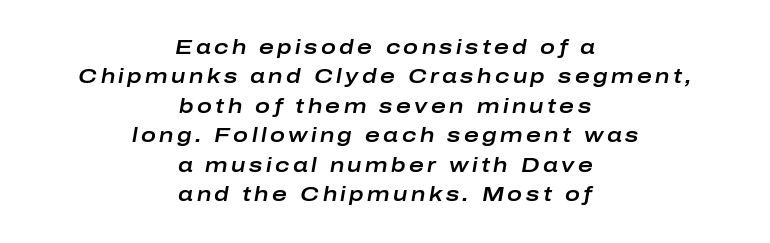
{"italic": "yes", "lean": "right", "slant_degrees": 10, "underline": "no", "align": "center", "line_spacing": "normal", "line_spacing_ratio": 1.47, "glyph_px": 20}
